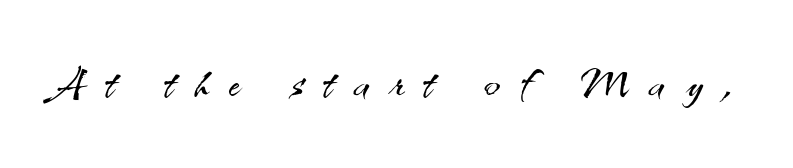
{"serif": "no", "bold": "no", "weight": "light", "width": "normal", "stroke_contrast": "medium", "x_height": "small", "monospaced": "no", "underline": "no", "letter_spacing": "wide", "letter_spacing_em": 0.35, "glyph_px": 59}
